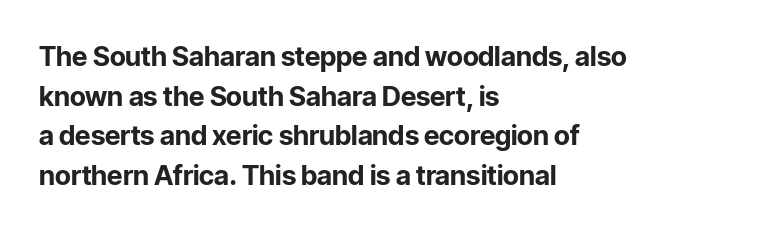
The image shows 27 px bold type, upright; set left-aligned, normal line spacing (1.47x), normal letter spacing, not underlined.
